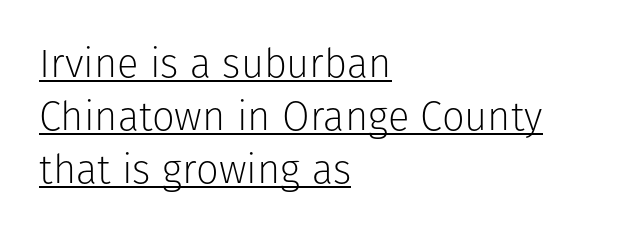
{"serif": "no", "italic": "no", "bold": "no", "weight": "light", "width": "normal", "stroke_contrast": "low", "x_height": "medium", "monospaced": "no", "underline": "yes", "align": "left", "line_spacing": "normal", "line_spacing_ratio": 1.33, "letter_spacing": "normal", "letter_spacing_em": 0.0, "glyph_px": 40}
